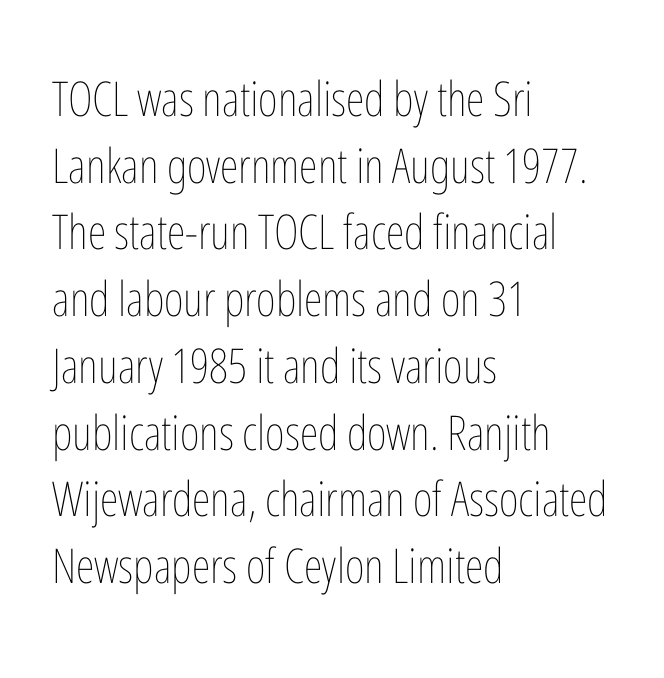
{"italic": "no", "bold": "no", "weight": "thin", "width": "condensed", "stroke_contrast": "low", "x_height": "medium", "monospaced": "no", "underline": "no", "align": "left", "line_spacing": "normal", "line_spacing_ratio": 1.39, "letter_spacing": "normal", "letter_spacing_em": 0.0, "glyph_px": 48}
